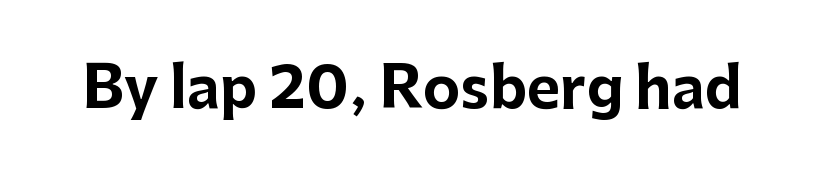
{"serif": "no", "italic": "no", "bold": "yes", "weight": "bold", "width": "normal", "stroke_contrast": "low", "x_height": "medium", "monospaced": "no", "underline": "no", "letter_spacing": "normal", "letter_spacing_em": 0.0, "glyph_px": 57}
